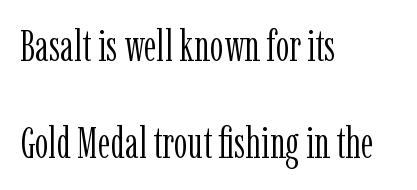
The image shows 43 px light, condensed serif type, upright; set left-aligned, loose line spacing (2.26x), normal letter spacing, not underlined; low stroke contrast and a medium x-height.
